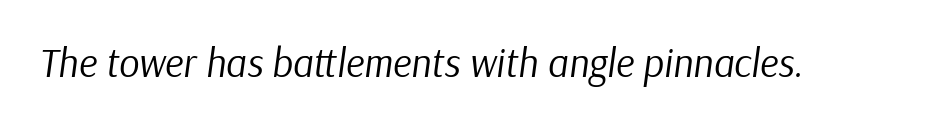
The image shows 40 px regular-weight type, italic (leaning right); set normal letter spacing, not underlined; low stroke contrast and a medium x-height.
